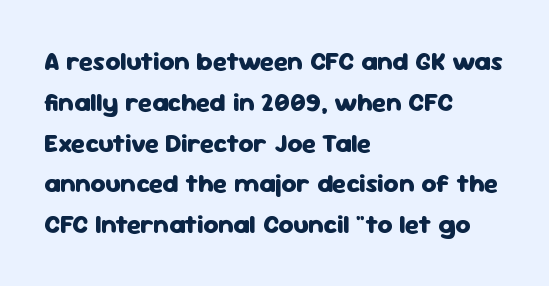
A dark, heavy texture on the line: the type is bold. Characters follow at the spacing the type designer built in. The designer left line spacing at the default. Unmarked baselines from the first word to the last. Posture: vertical.
